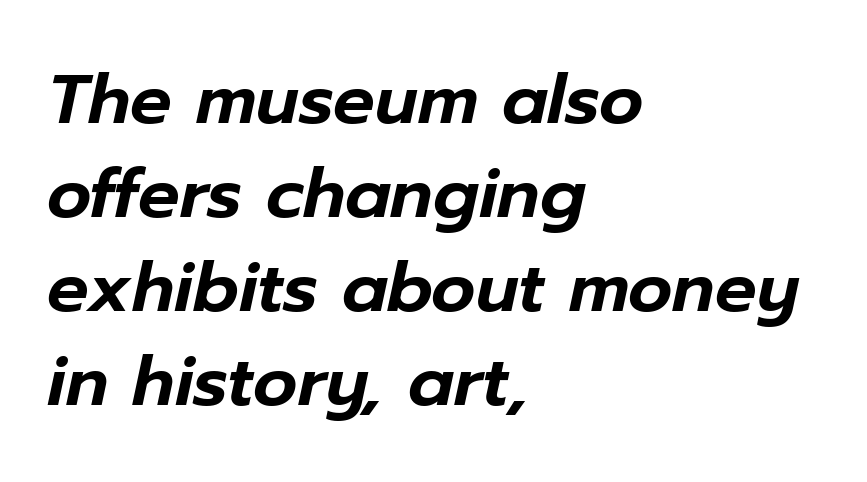
Q: Is the text italic (slanted)? A: Yes, it leans right by about 12 degrees.
Q: Is the text underlined? A: No.
Q: How is the paragraph aligned? A: Left-aligned.
Q: Is the spacing between letters normal or unusually wide? A: Normal.
Q: Is the spacing between lines tight, normal or loose? A: Normal.
Q: Width (condensed, normal, or wide)? A: Normal.
Q: Stroke contrast? A: Low.
Q: x-height? A: Medium.
Q: Monospaced? A: No.
